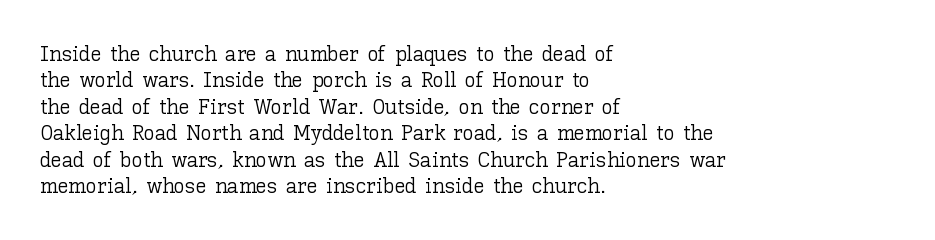
{"italic": "no", "bold": "no", "underline": "no", "align": "left", "line_spacing_ratio": 1.2, "letter_spacing": "normal", "letter_spacing_em": 0.0, "glyph_px": 22}
